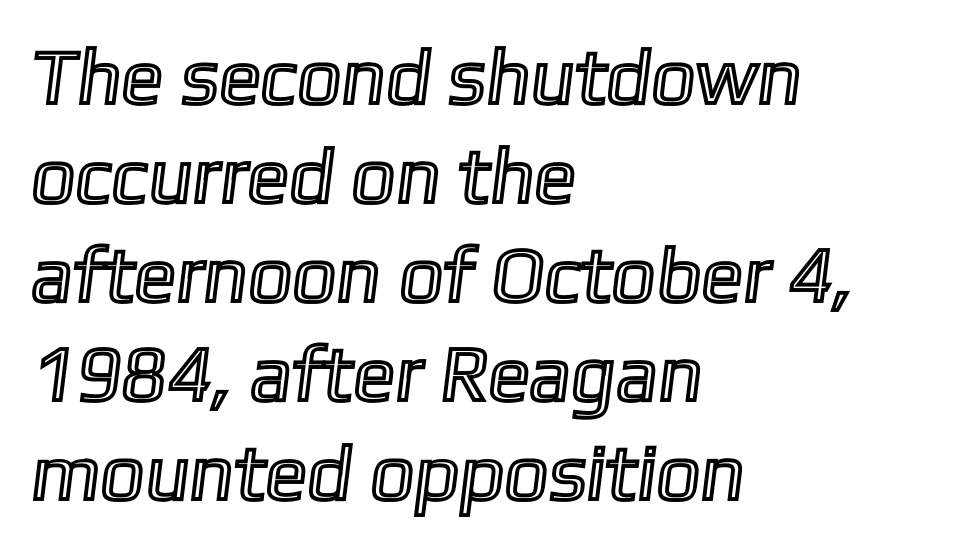
{"width": "normal", "x_height": "medium", "monospaced": "no", "underline": "no", "align": "left", "line_spacing": "normal", "line_spacing_ratio": 1.27, "letter_spacing": "normal", "letter_spacing_em": 0.0, "glyph_px": 78}
